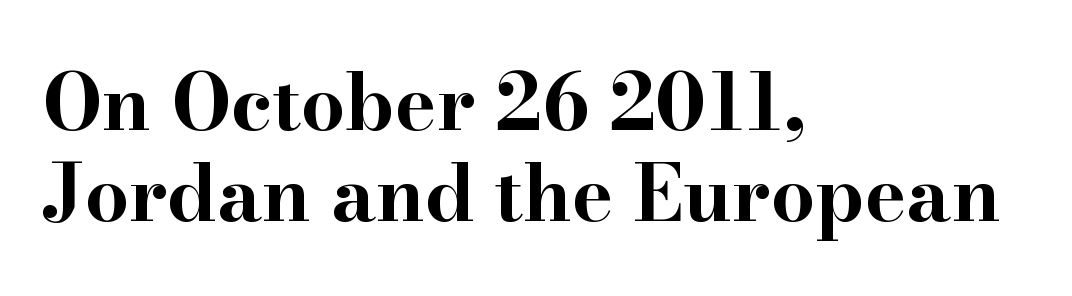
{"serif": "yes", "italic": "no", "bold": "yes", "weight": "bold", "width": "wide", "stroke_contrast": "high", "x_height": "small", "monospaced": "no", "underline": "no", "align": "left", "line_spacing_ratio": 1.17, "letter_spacing": "normal", "letter_spacing_em": 0.0, "glyph_px": 78}
